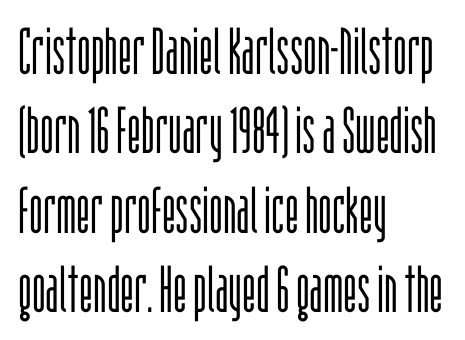
{"serif": "no", "italic": "no", "bold": "no", "weight": "light", "width": "condensed", "stroke_contrast": "low", "x_height": "large", "monospaced": "no", "underline": "no", "align": "left", "line_spacing_ratio": 1.22, "letter_spacing": "normal", "letter_spacing_em": 0.0, "glyph_px": 65}
